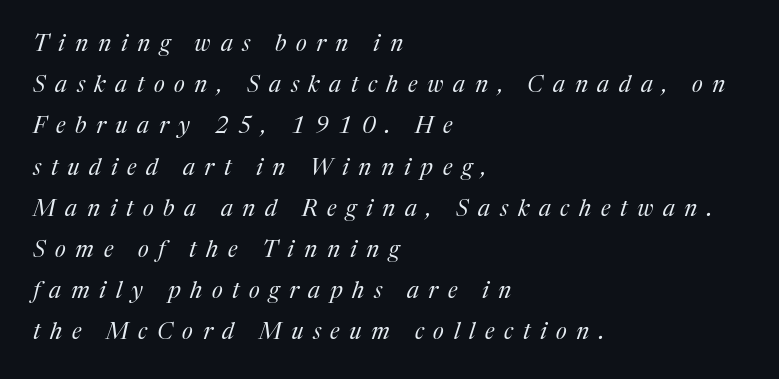
{"italic": "yes", "lean": "right", "slant_degrees": 17, "bold": "no", "underline": "no", "align": "left", "line_spacing_ratio": 1.79, "letter_spacing": "wide", "letter_spacing_em": 0.42, "glyph_px": 23}
